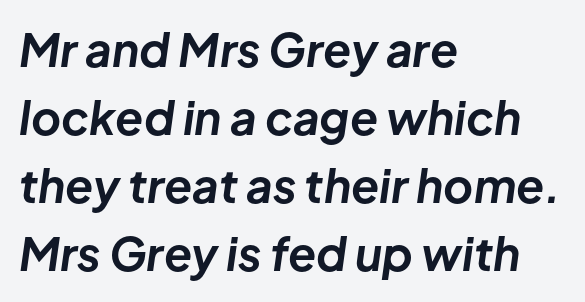
Note the varied advance widths — an 'i' is clearly narrower than an 'm'. Is the type slanted? Yes — the strokes lean at a clear angle. Compared with a centered layout, this one pins lines to the left instead. How heavy is the stroke? Heavy — this is a bold.
